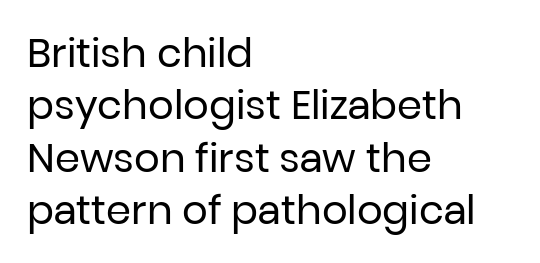
{"serif": "no", "italic": "no", "bold": "no", "weight": "regular", "width": "normal", "stroke_contrast": "low", "x_height": "medium", "monospaced": "no", "underline": "no", "align": "left", "line_spacing": "normal", "line_spacing_ratio": 1.31, "letter_spacing": "normal", "letter_spacing_em": 0.0, "glyph_px": 40}
